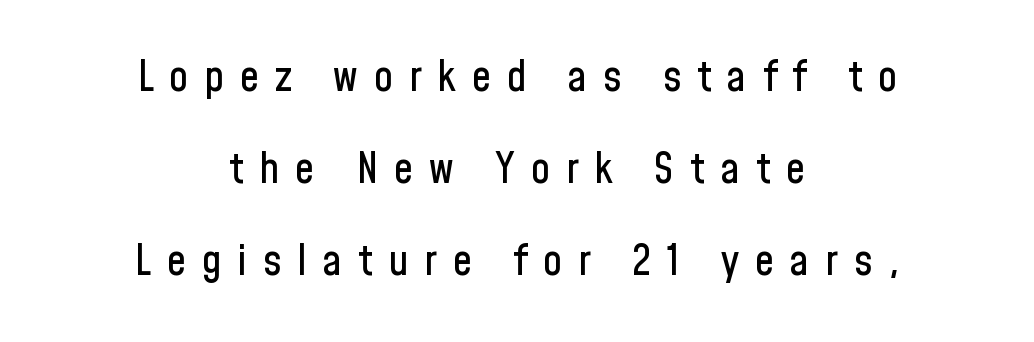
Q: Is the text italic (slanted)? A: No, it is upright.
Q: Is the typeface a serif or a sans-serif typeface? A: Sans-serif.
Q: Is the text underlined? A: No.
Q: How is the paragraph aligned? A: Centered.
Q: Is the spacing between letters normal or unusually wide? A: Unusually wide.
Q: Is the spacing between lines tight, normal or loose? A: Loose.
Q: Width (condensed, normal, or wide)? A: Condensed.
Q: Stroke contrast? A: Low.
Q: x-height? A: Medium.
Q: Monospaced? A: No.
